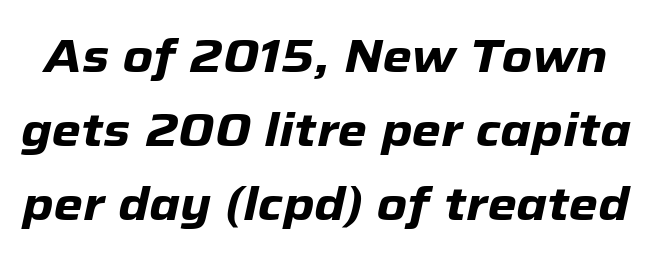
{"italic": "yes", "lean": "right", "slant_degrees": 12, "bold": "yes", "weight": "heavy", "width": "normal", "stroke_contrast": "low", "x_height": "medium", "monospaced": "no", "underline": "no", "line_spacing": "normal", "line_spacing_ratio": 1.57, "letter_spacing": "normal", "letter_spacing_em": 0.0, "glyph_px": 47}
